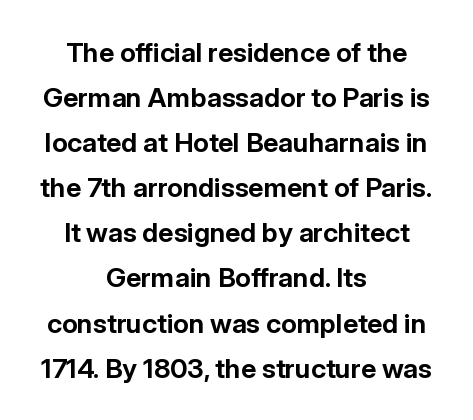
The image shows 27 px bold type, upright; set centered, normal line spacing (1.67x), normal letter spacing, not underlined.
